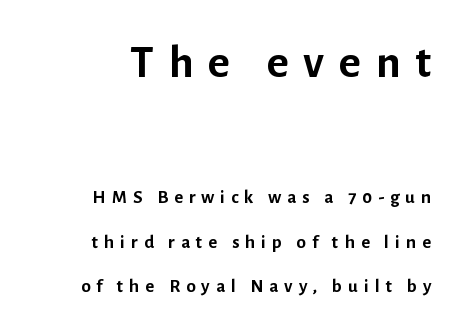
Q: Is the text bold? A: Yes.
Q: Is the text italic (slanted)? A: No, it is upright.
Q: Is the typeface a serif or a sans-serif typeface? A: Sans-serif.
Q: Is the text underlined? A: No.
Q: Is the spacing between letters normal or unusually wide? A: Unusually wide.
Q: Is the spacing between lines tight, normal or loose? A: Loose.
Q: Which block of text is set in a larger size, the first (top) or the second (bottom)? A: The first (top) one.
Q: Width (condensed, normal, or wide)? A: Normal.
Q: Stroke contrast? A: Low.
Q: x-height? A: Medium.
Q: Monospaced? A: No.
